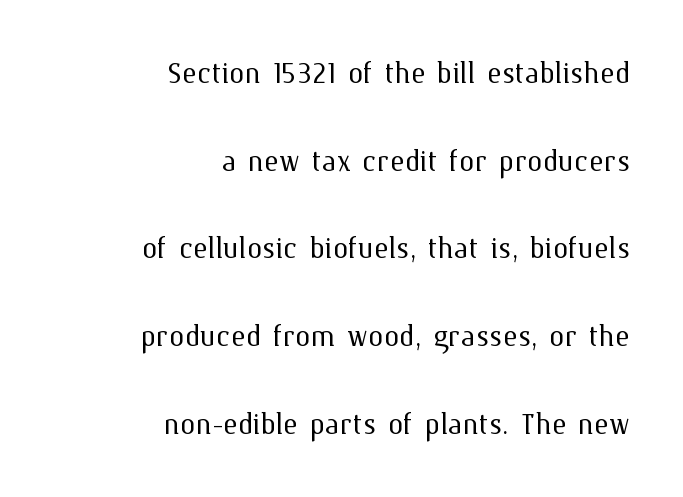
Q: Is the text bold? A: No.
Q: Is the text italic (slanted)? A: No, it is upright.
Q: Is the text underlined? A: No.
Q: How is the paragraph aligned? A: Right-aligned.
Q: Is the spacing between letters normal or unusually wide? A: Normal.
Q: Is the spacing between lines tight, normal or loose? A: Loose.
Q: Width (condensed, normal, or wide)? A: Normal.
Q: Stroke contrast? A: Medium.
Q: x-height? A: Medium.
Q: Monospaced? A: No.
